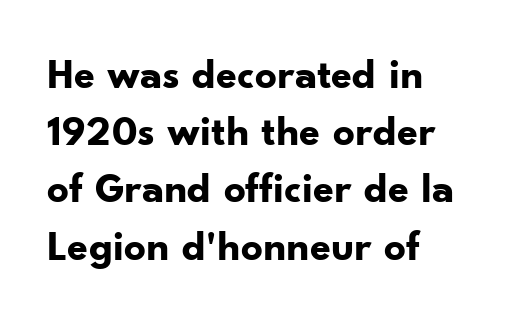
Q: Is the text bold? A: Yes.
Q: Is the text italic (slanted)? A: No, it is upright.
Q: Is the typeface a serif or a sans-serif typeface? A: Sans-serif.
Q: Is the text underlined? A: No.
Q: How is the paragraph aligned? A: Left-aligned.
Q: Is the spacing between letters normal or unusually wide? A: Normal.
Q: Is the spacing between lines tight, normal or loose? A: Normal.
Q: Width (condensed, normal, or wide)? A: Normal.
Q: Stroke contrast? A: Low.
Q: x-height? A: Small.
Q: Monospaced? A: No.
